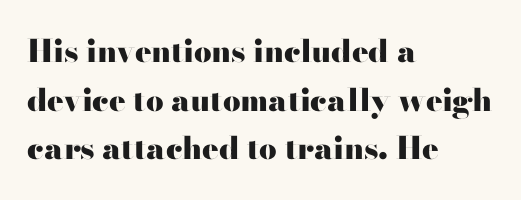
Q: Is the text bold? A: Yes.
Q: Is the text italic (slanted)? A: No, it is upright.
Q: Is the typeface a serif or a sans-serif typeface? A: Serif.
Q: Is the text underlined? A: No.
Q: How is the paragraph aligned? A: Left-aligned.
Q: Is the spacing between letters normal or unusually wide? A: Normal.
Q: Is the spacing between lines tight, normal or loose? A: Normal.
Q: Width (condensed, normal, or wide)? A: Wide.
Q: Stroke contrast? A: High.
Q: x-height? A: Small.
Q: Monospaced? A: No.
